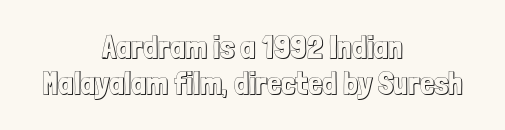
Q: Is the text italic (slanted)? A: No, it is upright.
Q: Is the text underlined? A: No.
Q: How is the paragraph aligned? A: Centered.
Q: Is the spacing between letters normal or unusually wide? A: Normal.
Q: Is the spacing between lines tight, normal or loose? A: Tight.
Q: Width (condensed, normal, or wide)? A: Condensed.
Q: x-height? A: Medium.
Q: Monospaced? A: No.
